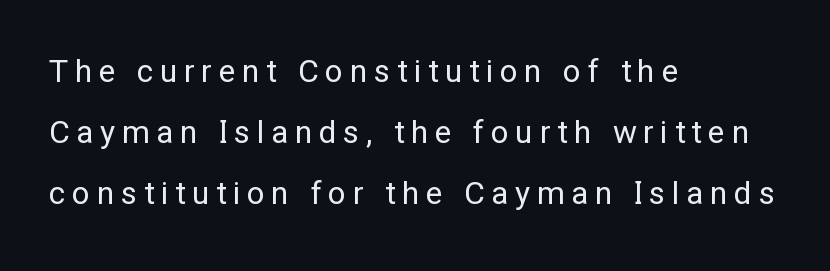
{"serif": "no", "italic": "no", "bold": "no", "weight": "regular", "width": "normal", "stroke_contrast": "low", "x_height": "medium", "monospaced": "no", "underline": "no", "align": "left", "line_spacing": "loose", "line_spacing_ratio": 1.9, "letter_spacing": "wide", "letter_spacing_em": 0.2, "glyph_px": 32}
